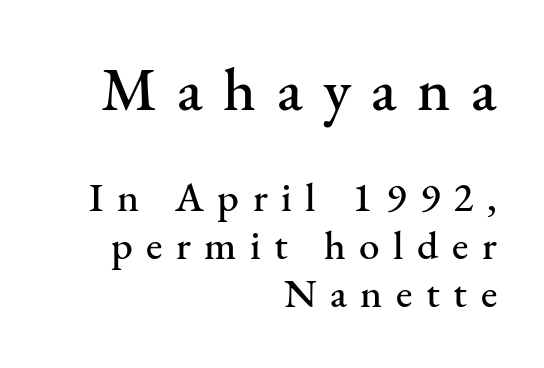
The image shows 62 px serif type, upright; set right-aligned, line spacing 1.17x, unusually wide letter spacing (+0.33 em), not underlined; the first (top) block is 1.51x larger; medium stroke contrast and a small x-height.
